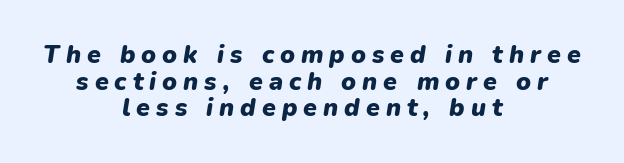
Q: Is the text bold? A: Yes.
Q: Is the text italic (slanted)? A: Yes, it leans right by about 9 degrees.
Q: Is the text underlined? A: No.
Q: How is the paragraph aligned? A: Centered.
Q: Is the spacing between letters normal or unusually wide? A: Unusually wide.
Q: Is the spacing between lines tight, normal or loose? A: Tight.
